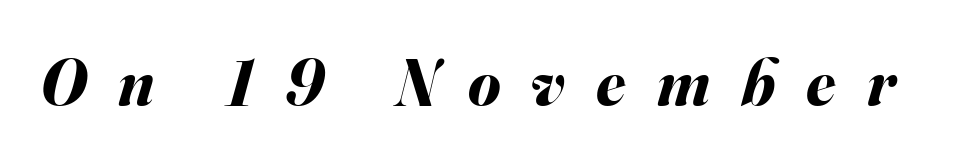
Q: Is the text bold? A: Yes.
Q: Is the text italic (slanted)? A: Yes, it leans right by about 16 degrees.
Q: Is the text underlined? A: No.
Q: Is the spacing between letters normal or unusually wide? A: Unusually wide.
Q: Width (condensed, normal, or wide)? A: Normal.
Q: Stroke contrast? A: Medium.
Q: x-height? A: Small.
Q: Monospaced? A: No.
